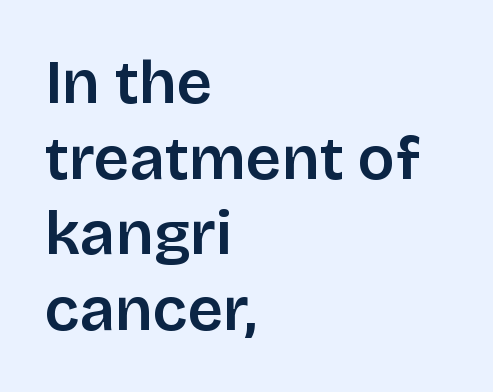
{"serif": "no", "italic": "no", "width": "normal", "stroke_contrast": "low", "x_height": "large", "monospaced": "no", "underline": "no", "align": "left", "line_spacing_ratio": 1.22, "letter_spacing": "normal", "letter_spacing_em": 0.0, "glyph_px": 62}
